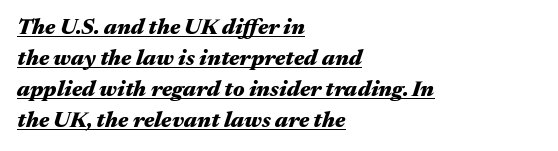
Q: Is the text bold? A: Yes.
Q: Is the text italic (slanted)? A: Yes, it leans right by about 17 degrees.
Q: Is the text underlined? A: Yes.
Q: How is the paragraph aligned? A: Left-aligned.
Q: Is the spacing between letters normal or unusually wide? A: Normal.
Q: Is the spacing between lines tight, normal or loose? A: Normal.
